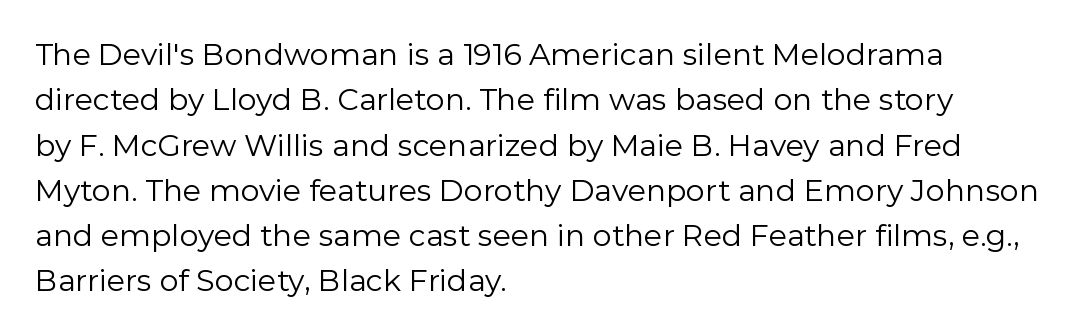
{"serif": "no", "italic": "no", "bold": "no", "weight": "regular", "width": "normal", "stroke_contrast": "low", "x_height": "medium", "monospaced": "no", "underline": "no", "align": "left", "line_spacing": "normal", "line_spacing_ratio": 1.51, "letter_spacing": "normal", "letter_spacing_em": 0.0, "glyph_px": 30}
